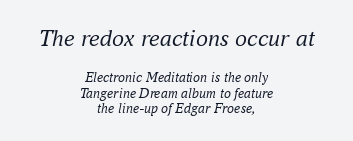
Q: Is the text bold? A: No.
Q: Is the text italic (slanted)? A: Yes, it leans right by about 16 degrees.
Q: Is the text underlined? A: No.
Q: How is the paragraph aligned? A: Centered.
Q: Is the spacing between letters normal or unusually wide? A: Normal.
Q: Is the spacing between lines tight, normal or loose? A: Tight.
Q: Which block of text is set in a larger size, the first (top) or the second (bottom)? A: The first (top) one.
